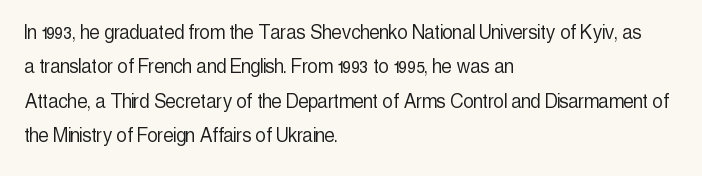
The image shows 23 px text type, upright; set left-aligned, normal line spacing (1.5x), normal letter spacing, not underlined.
